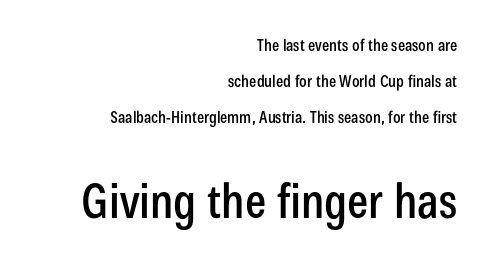
The image shows 47 px condensed sans-serif type, upright; set right-aligned, loose line spacing (2.24x), normal letter spacing, not underlined; the second (bottom) block is 2.94x larger; low stroke contrast and a medium x-height.
